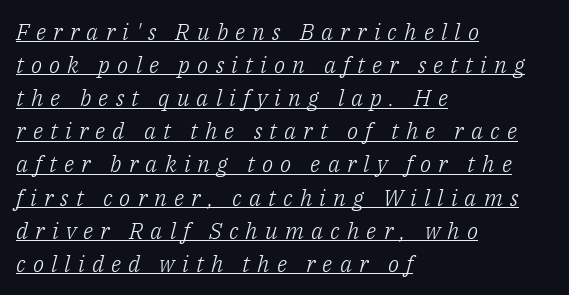
The image shows 23 px text type, italic (leaning right); set left-aligned, normal line spacing (1.44x), unusually wide letter spacing (+0.31 em), underlined.
